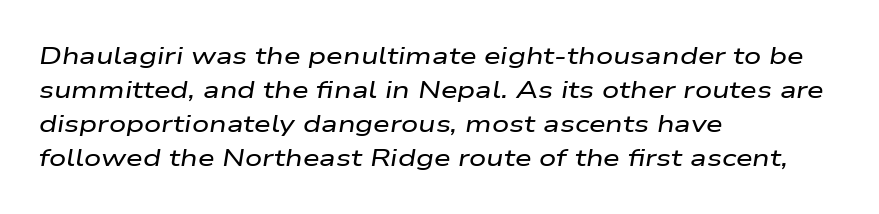
Descenders hang freely into open space. The letters sit at their default tracking, neither squeezed nor spread. The glyphs look as if they've been sheared to an angle. Notice how the passage keeps a crisp vertical edge on the left only. The rendering uses a moderate line-height, typical for paragraphs.
